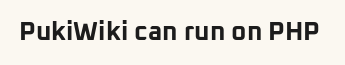
The image shows 26 px bold type, upright; set normal letter spacing, not underlined.
